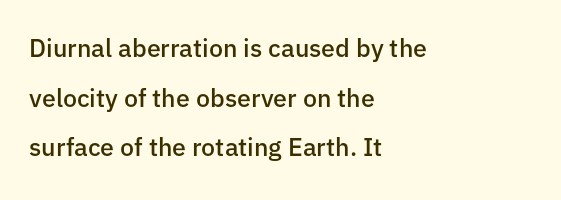
{"italic": "no", "bold": "semi", "underline": "no", "align": "left", "line_spacing": "loose", "line_spacing_ratio": 1.99, "letter_spacing": "normal", "letter_spacing_em": 0.0, "glyph_px": 25}
